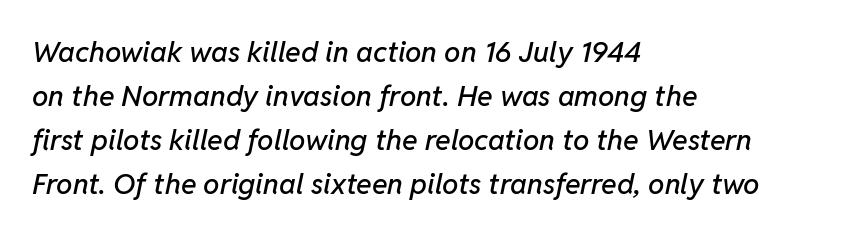
{"italic": "yes", "lean": "right", "slant_degrees": 11, "width": "normal", "stroke_contrast": "low", "x_height": "medium", "monospaced": "no", "underline": "no", "align": "left", "line_spacing": "normal", "line_spacing_ratio": 1.52, "letter_spacing": "normal", "letter_spacing_em": 0.0, "glyph_px": 29}
